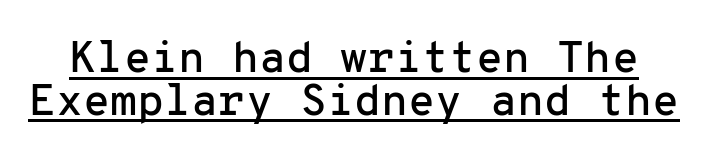
{"serif": "no", "italic": "no", "width": "normal", "stroke_contrast": "low", "x_height": "medium", "monospaced": "yes", "underline": "yes", "line_spacing": "tight", "line_spacing_ratio": 0.97, "letter_spacing": "normal", "letter_spacing_em": 0.0, "glyph_px": 44}
